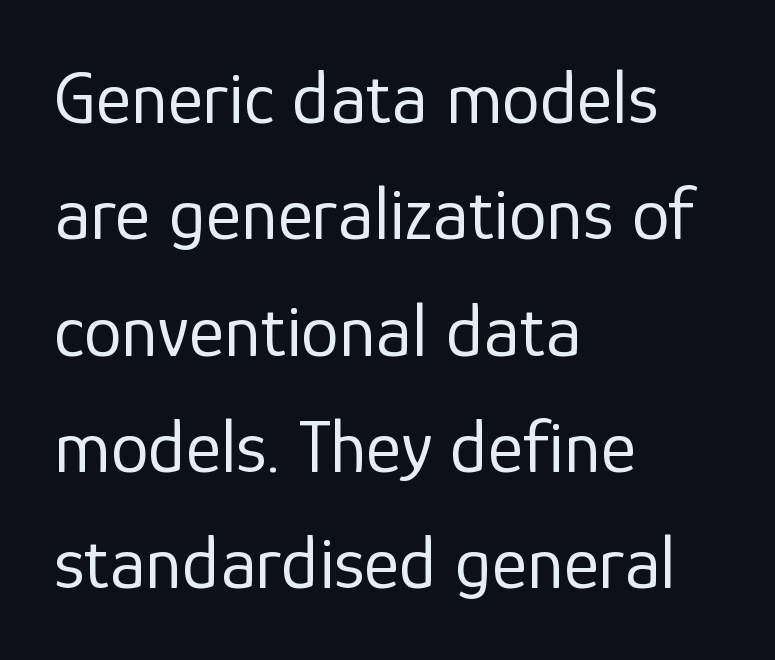
The face used here is proportionally spaced, like ordinary book or web type. The strokes carry an ordinary text weight at most. The zone under the glyphs is completely vacant. Casual observation: everything's shoved over to the left. Italic: no, the glyphs are upright roman. Honestly, the row spacing looks completely unremarkable.
